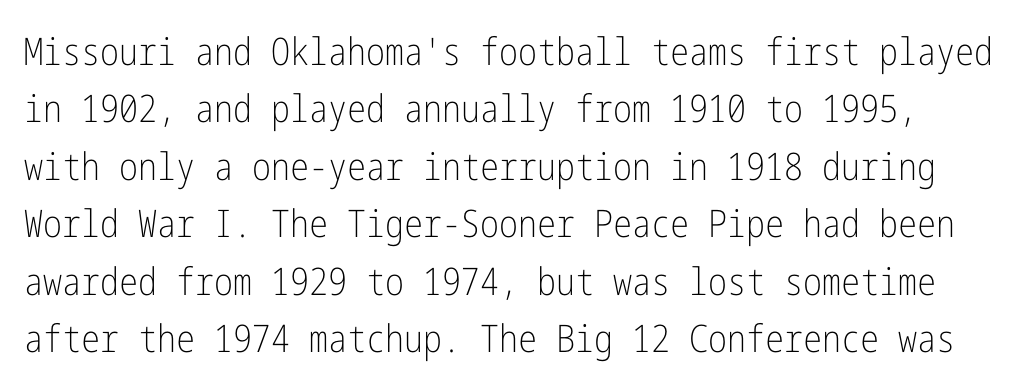
{"serif": "no", "italic": "no", "bold": "no", "weight": "light", "width": "condensed", "stroke_contrast": "low", "x_height": "medium", "underline": "no", "line_spacing": "normal", "line_spacing_ratio": 1.51, "letter_spacing": "normal", "letter_spacing_em": 0.0, "glyph_px": 38}
